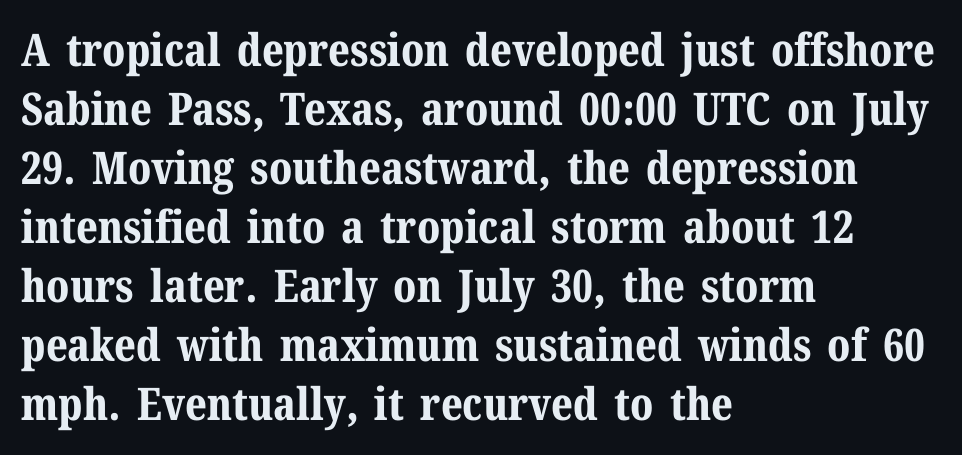
The image shows 45 px bold serif type, upright; set left-aligned, normal line spacing (1.31x), normal letter spacing, not underlined; medium stroke contrast and a medium x-height.
